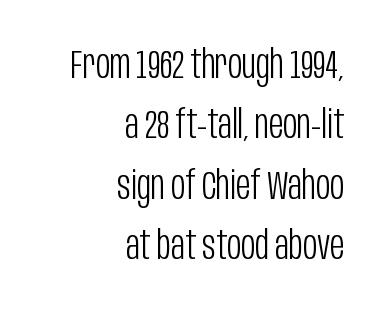
Q: Is the text bold? A: No.
Q: Is the text italic (slanted)? A: No, it is upright.
Q: Is the typeface a serif or a sans-serif typeface? A: Sans-serif.
Q: Is the text underlined? A: No.
Q: How is the paragraph aligned? A: Right-aligned.
Q: Is the spacing between letters normal or unusually wide? A: Normal.
Q: Is the spacing between lines tight, normal or loose? A: Normal.
Q: Width (condensed, normal, or wide)? A: Condensed.
Q: Stroke contrast? A: Low.
Q: x-height? A: Large.
Q: Monospaced? A: No.
